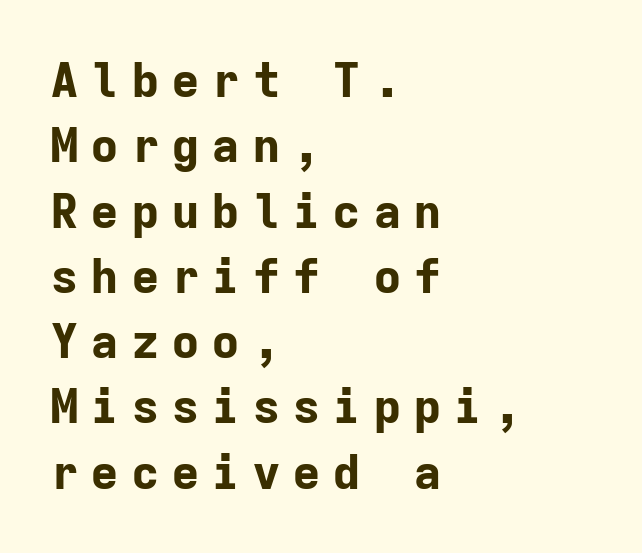
The image shows 48 px bold sans-serif type, upright, monospaced; set left-aligned, normal line spacing (1.36x), unusually wide letter spacing (+0.24 em), not underlined; low stroke contrast and a medium x-height.
